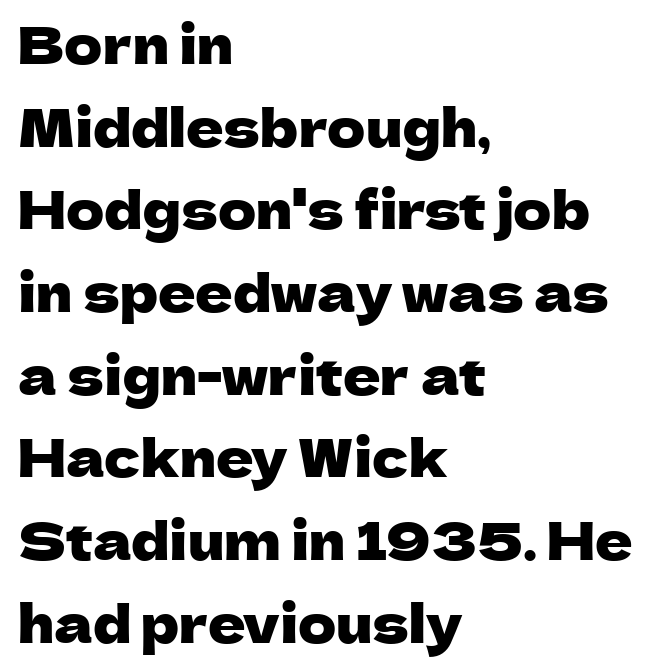
The image shows 52 px sans-serif type, upright; set left-aligned, normal line spacing (1.59x), normal letter spacing, not underlined; low stroke contrast and a medium x-height.
